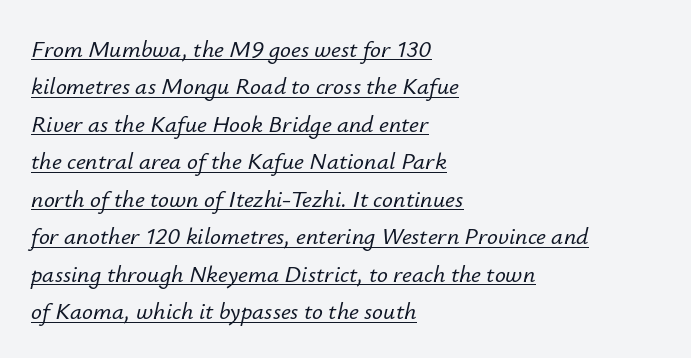
{"italic": "yes", "lean": "right", "slant_degrees": 12, "underline": "yes", "align": "left", "line_spacing": "normal", "line_spacing_ratio": 1.56, "letter_spacing": "normal", "letter_spacing_em": 0.0, "glyph_px": 24}
